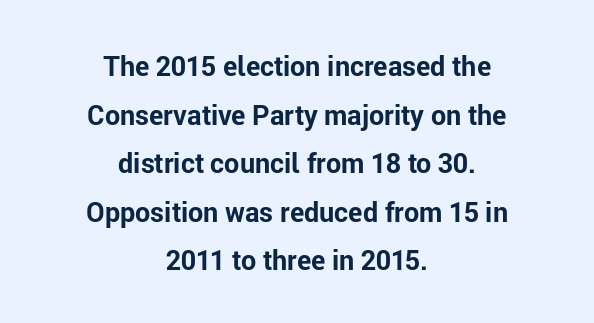
Horizontally, the lines are justified to the midpoint only. Heft: maximum for text — a bold. The letters sit at their default tracking, neither squeezed nor spread. This sample uses an upright cut, with every glyph sitting square on the baseline. Quick note: underline off.
